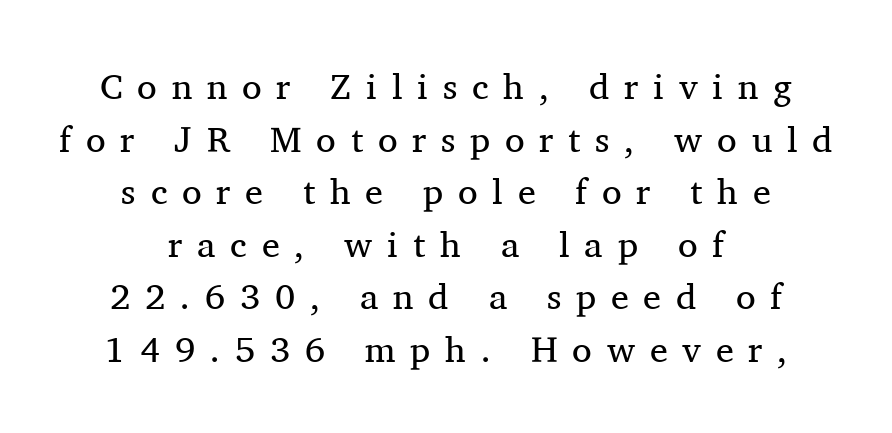
This is not heavy type; no bold has been used. Horizontal alignment here is central, giving a formal, balanced look. Vertical strokes here are truly vertical. Varying glyph widths throughout — classic text-font behaviour. Leading matches the norm, producing a regular column. Underlining? Definitely not there.
